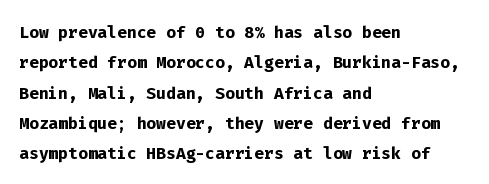
The image shows 23 px bold type, upright; set left-aligned, normal line spacing (1.32x), normal letter spacing, not underlined.
